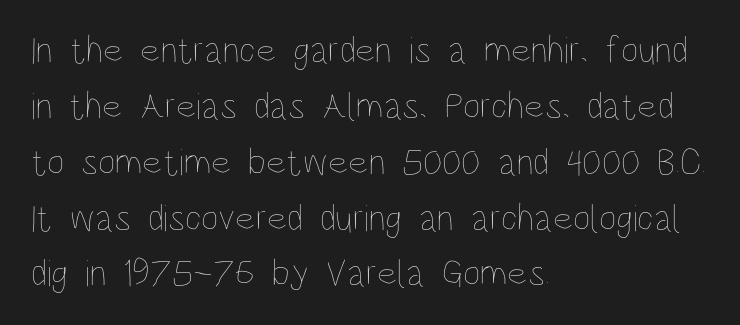
Q: Is the text bold? A: No.
Q: Is the text italic (slanted)? A: No, it is upright.
Q: Is the text underlined? A: No.
Q: How is the paragraph aligned? A: Left-aligned.
Q: Is the spacing between letters normal or unusually wide? A: Normal.
Q: Is the spacing between lines tight, normal or loose? A: Normal.
Q: Width (condensed, normal, or wide)? A: Condensed.
Q: Stroke contrast? A: Low.
Q: x-height? A: Large.
Q: Monospaced? A: No.
